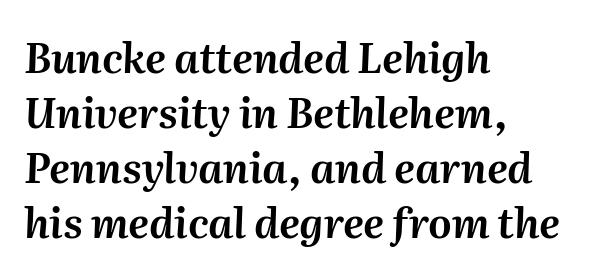
The lines sit at an ordinary, default distance from one another. Layout note: lines flush left. The type is set solid horizontally, with unmodified tracking. Do the characters align in a grid? No, the font is proportional.
